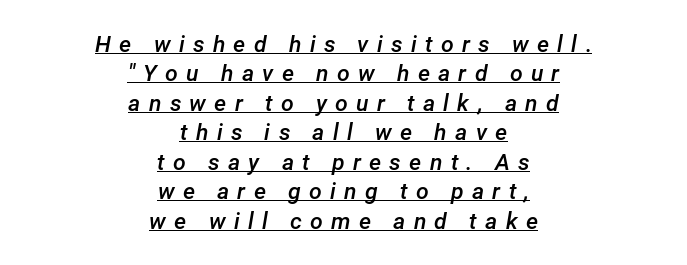
Q: Is the text bold? A: Semi-bold.
Q: Is the text italic (slanted)? A: Yes, it leans right by about 12 degrees.
Q: Is the text underlined? A: Yes.
Q: How is the paragraph aligned? A: Centered.
Q: Is the spacing between letters normal or unusually wide? A: Unusually wide.
Q: Is the spacing between lines tight, normal or loose? A: Normal.
